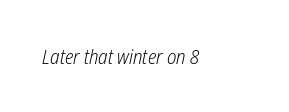
{"italic": "yes", "lean": "right", "slant_degrees": 12, "bold": "no", "underline": "no", "letter_spacing": "normal", "letter_spacing_em": 0.0, "glyph_px": 20}
